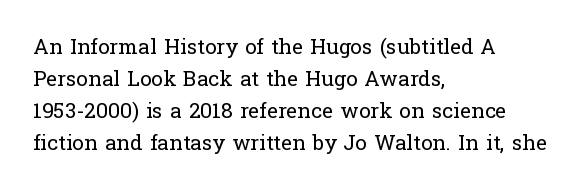
The image shows 21 px text type, upright; set left-aligned, normal line spacing (1.52x), normal letter spacing, not underlined.
